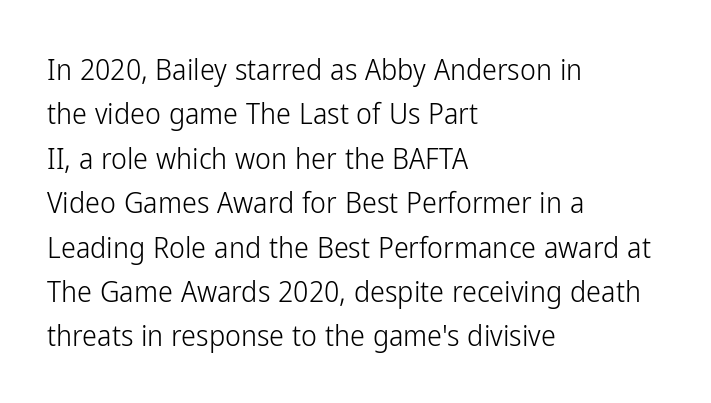
Here the designer chose a conventional face with non-uniform glyph widths. The passage shown is not underscored anywhere. Students, observe: this is what conventionally led text looks like. Unbolded letterforms with no extra heft. The face used here is a sans, in the tradition of grotesques and geometrics. Horizontal alignment here is leftward, the default for most running prose.
